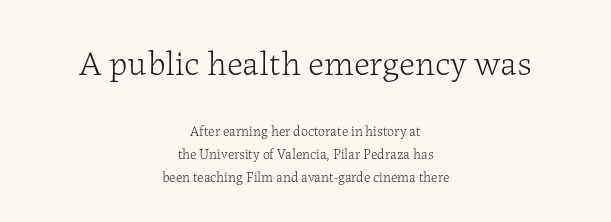
Q: Is the text bold? A: No.
Q: Is the text italic (slanted)? A: No, it is upright.
Q: Is the typeface a serif or a sans-serif typeface? A: Serif.
Q: Is the text underlined? A: No.
Q: How is the paragraph aligned? A: Centered.
Q: Is the spacing between letters normal or unusually wide? A: Normal.
Q: Is the spacing between lines tight, normal or loose? A: Normal.
Q: Which block of text is set in a larger size, the first (top) or the second (bottom)? A: The first (top) one.
Q: Width (condensed, normal, or wide)? A: Normal.
Q: Stroke contrast? A: Low.
Q: x-height? A: Medium.
Q: Monospaced? A: No.
